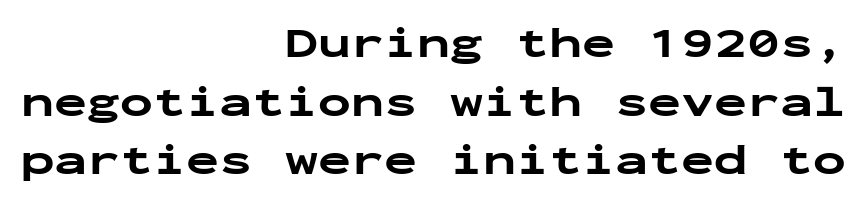
The image shows 44 px bold, wide sans-serif type, upright, monospaced; set right-aligned, normal line spacing (1.33x), normal letter spacing, not underlined; low stroke contrast and a medium x-height.
